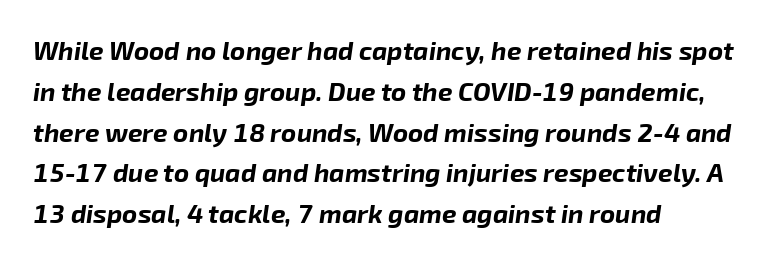
Q: Is the text bold? A: Yes.
Q: Is the text italic (slanted)? A: Yes, it leans right by about 8 degrees.
Q: Is the text underlined? A: No.
Q: How is the paragraph aligned? A: Left-aligned.
Q: Is the spacing between letters normal or unusually wide? A: Normal.
Q: Is the spacing between lines tight, normal or loose? A: Normal.
